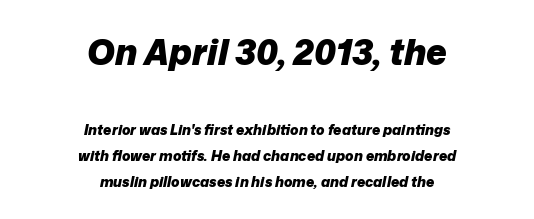
Q: Is the text bold? A: Yes.
Q: Is the text italic (slanted)? A: Yes, it leans right by about 12 degrees.
Q: Is the text underlined? A: No.
Q: How is the paragraph aligned? A: Centered.
Q: Is the spacing between letters normal or unusually wide? A: Normal.
Q: Which block of text is set in a larger size, the first (top) or the second (bottom)? A: The first (top) one.
Q: Width (condensed, normal, or wide)? A: Normal.
Q: Stroke contrast? A: Low.
Q: x-height? A: Medium.
Q: Monospaced? A: No.
